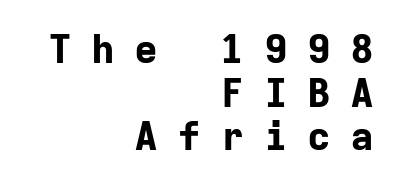
Q: Is the text bold? A: Yes.
Q: Is the text italic (slanted)? A: No, it is upright.
Q: Is the typeface a serif or a sans-serif typeface? A: Sans-serif.
Q: Is the text underlined? A: No.
Q: How is the paragraph aligned? A: Right-aligned.
Q: Is the spacing between letters normal or unusually wide? A: Unusually wide.
Q: Is the spacing between lines tight, normal or loose? A: Tight.
Q: Width (condensed, normal, or wide)? A: Normal.
Q: Stroke contrast? A: Low.
Q: x-height? A: Medium.
Q: Monospaced? A: Yes.
